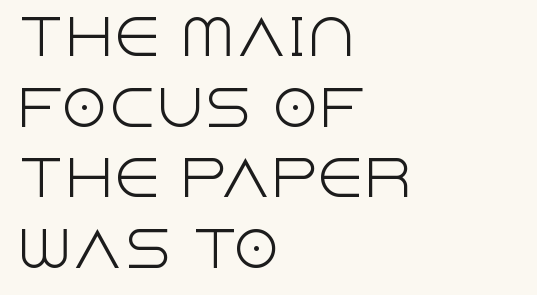
Normally led — the rows are evenly, conventionally spaced. The letterforms sit shoulder to shoulder at normal distance. Italic: no, the glyphs are upright roman. Rule under the text: the space is simply empty.
